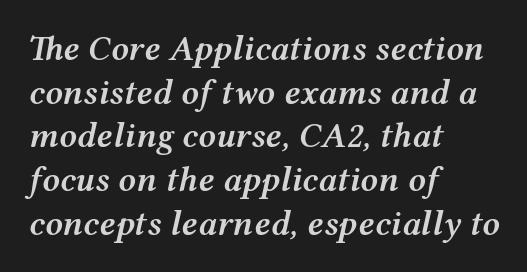
The image shows 35 px semibold, wide type, italic (leaning right); set left-aligned, normal line spacing (1.25x), normal letter spacing, not underlined; medium stroke contrast and a medium x-height.
